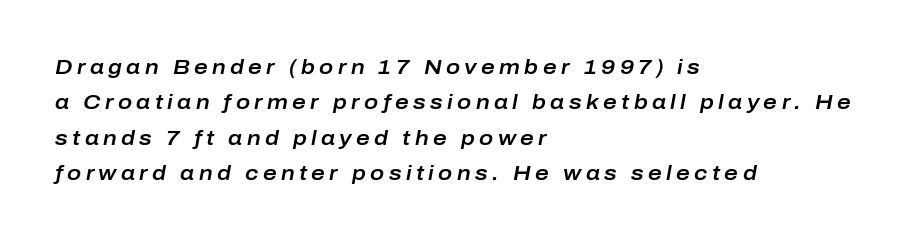
Q: Is the text italic (slanted)? A: Yes, it leans right by about 10 degrees.
Q: Is the text underlined? A: No.
Q: How is the paragraph aligned? A: Left-aligned.
Q: Is the spacing between letters normal or unusually wide? A: Unusually wide.
Q: Is the spacing between lines tight, normal or loose? A: Normal.
